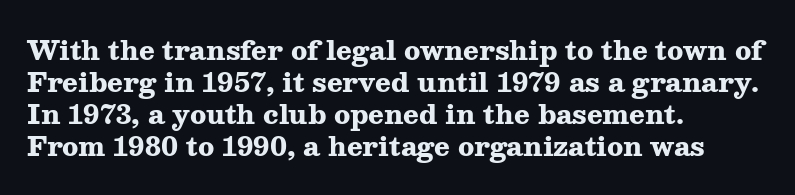
{"italic": "no", "bold": "yes", "underline": "no", "align": "left", "line_spacing_ratio": 1.23, "letter_spacing": "normal", "letter_spacing_em": 0.0, "glyph_px": 26}
